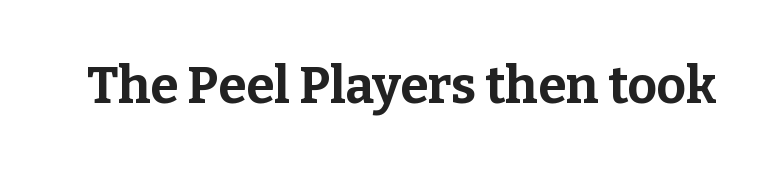
Q: Is the text bold? A: Yes.
Q: Is the text italic (slanted)? A: No, it is upright.
Q: Is the typeface a serif or a sans-serif typeface? A: Serif.
Q: Is the text underlined? A: No.
Q: Is the spacing between letters normal or unusually wide? A: Normal.
Q: Width (condensed, normal, or wide)? A: Normal.
Q: Stroke contrast? A: Low.
Q: x-height? A: Medium.
Q: Monospaced? A: No.
